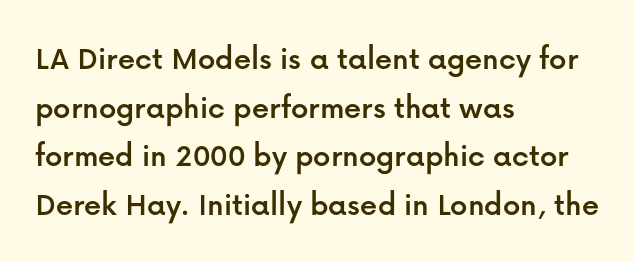
Q: Is the text italic (slanted)? A: No, it is upright.
Q: Is the typeface a serif or a sans-serif typeface? A: Sans-serif.
Q: Is the text underlined? A: No.
Q: How is the paragraph aligned? A: Left-aligned.
Q: Is the spacing between letters normal or unusually wide? A: Normal.
Q: Is the spacing between lines tight, normal or loose? A: Normal.
Q: Width (condensed, normal, or wide)? A: Normal.
Q: Stroke contrast? A: Low.
Q: x-height? A: Medium.
Q: Monospaced? A: No.
